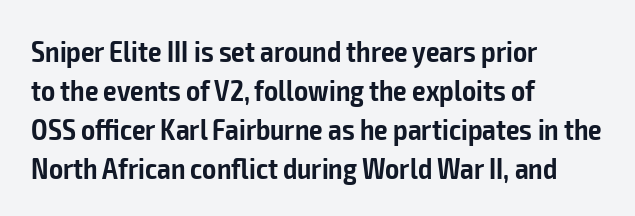
Q: Is the text bold? A: Semi-bold.
Q: Is the text italic (slanted)? A: No, it is upright.
Q: Is the typeface a serif or a sans-serif typeface? A: Sans-serif.
Q: Is the text underlined? A: No.
Q: How is the paragraph aligned? A: Left-aligned.
Q: Is the spacing between letters normal or unusually wide? A: Normal.
Q: Is the spacing between lines tight, normal or loose? A: Normal.
Q: Width (condensed, normal, or wide)? A: Condensed.
Q: Stroke contrast? A: Low.
Q: x-height? A: Medium.
Q: Monospaced? A: No.
